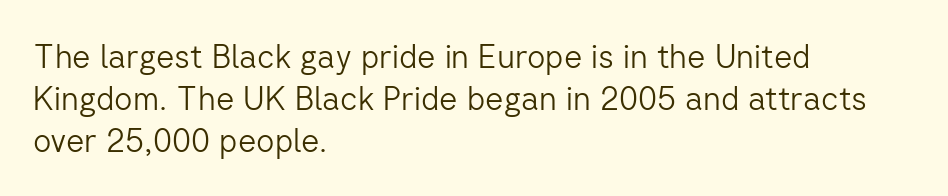
The image shows 32 px light sans-serif type, upright; set left-aligned, normal line spacing (1.32x), normal letter spacing, not underlined; low stroke contrast and a medium x-height.
